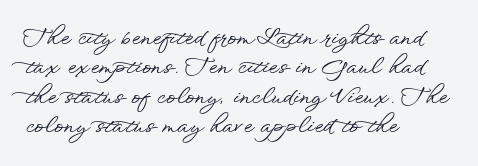
The image shows 22 px text type; set left-aligned, normal line spacing (1.33x), normal letter spacing, not underlined.
